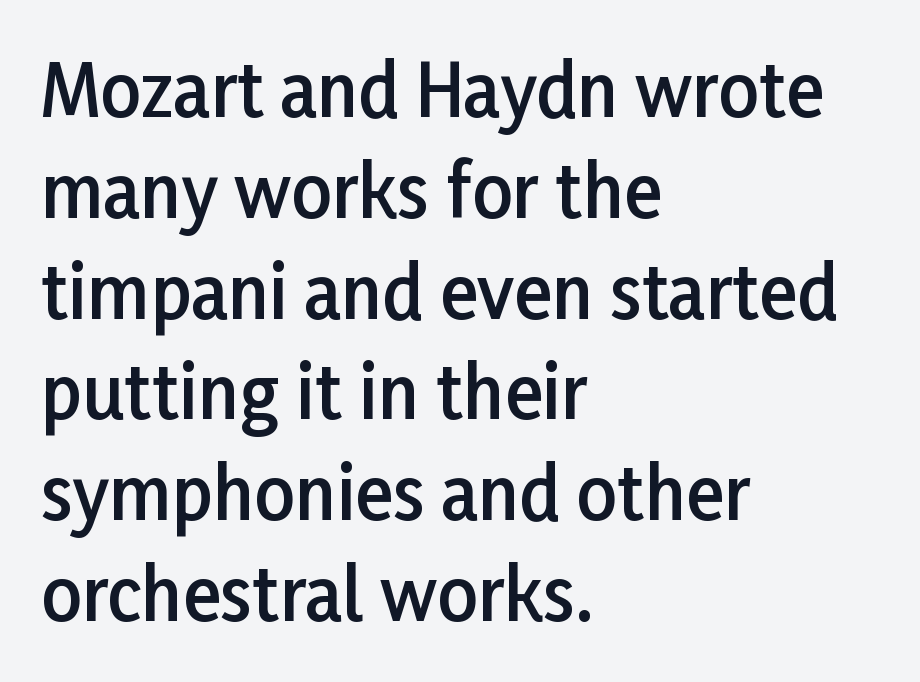
The image shows 71 px semibold sans-serif type, upright; set left-aligned, normal line spacing (1.42x), normal letter spacing, not underlined; low stroke contrast and a medium x-height.
